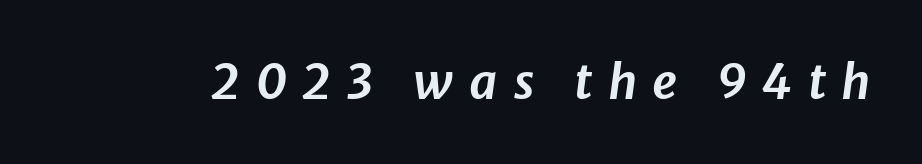
{"italic": "yes", "lean": "right", "slant_degrees": 8, "width": "normal", "stroke_contrast": "low", "x_height": "medium", "monospaced": "no", "underline": "no", "letter_spacing": "wide", "letter_spacing_em": 0.32, "glyph_px": 48}
